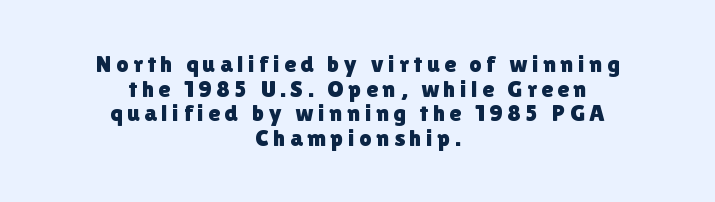
{"italic": "no", "underline": "no", "align": "center", "line_spacing": "tight", "line_spacing_ratio": 1.03, "glyph_px": 24}
